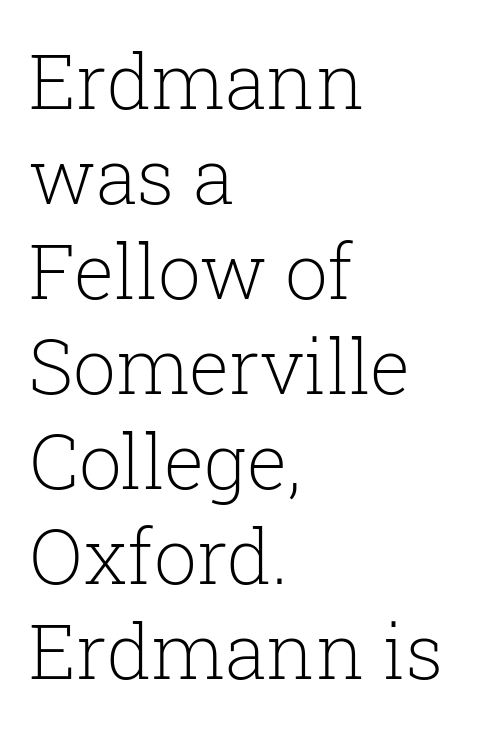
The image shows 76 px light serif type, upright; set left-aligned, normal line spacing (1.25x), normal letter spacing, not underlined; low stroke contrast and a medium x-height.
